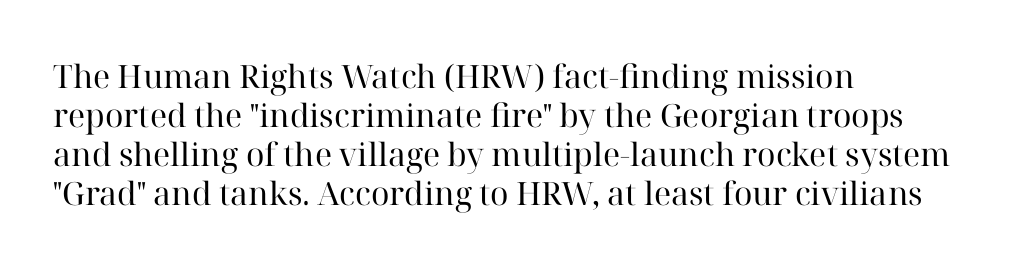
The face used here is proportionally spaced, like ordinary book or web type. The strip under each line holds only bare page. Typeset ragged right — the left edge is the straight one. The face used here is rendered with its standard letterfit. This is the regular roman posture of the typeface.
